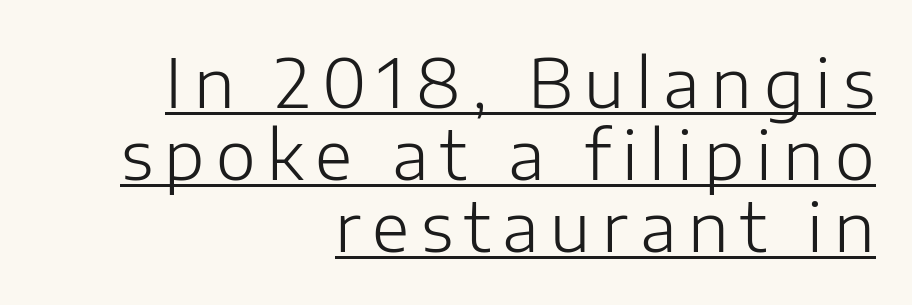
Q: Is the text bold? A: No.
Q: Is the text italic (slanted)? A: No, it is upright.
Q: Is the typeface a serif or a sans-serif typeface? A: Sans-serif.
Q: Is the text underlined? A: Yes.
Q: How is the paragraph aligned? A: Right-aligned.
Q: Is the spacing between lines tight, normal or loose? A: Tight.
Q: Width (condensed, normal, or wide)? A: Normal.
Q: Stroke contrast? A: Low.
Q: x-height? A: Medium.
Q: Monospaced? A: No.
